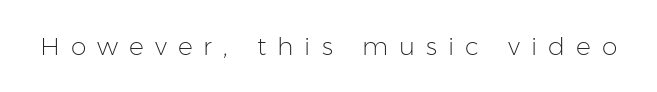
{"italic": "no", "bold": "no", "underline": "no", "letter_spacing": "wide", "letter_spacing_em": 0.44, "glyph_px": 25}
